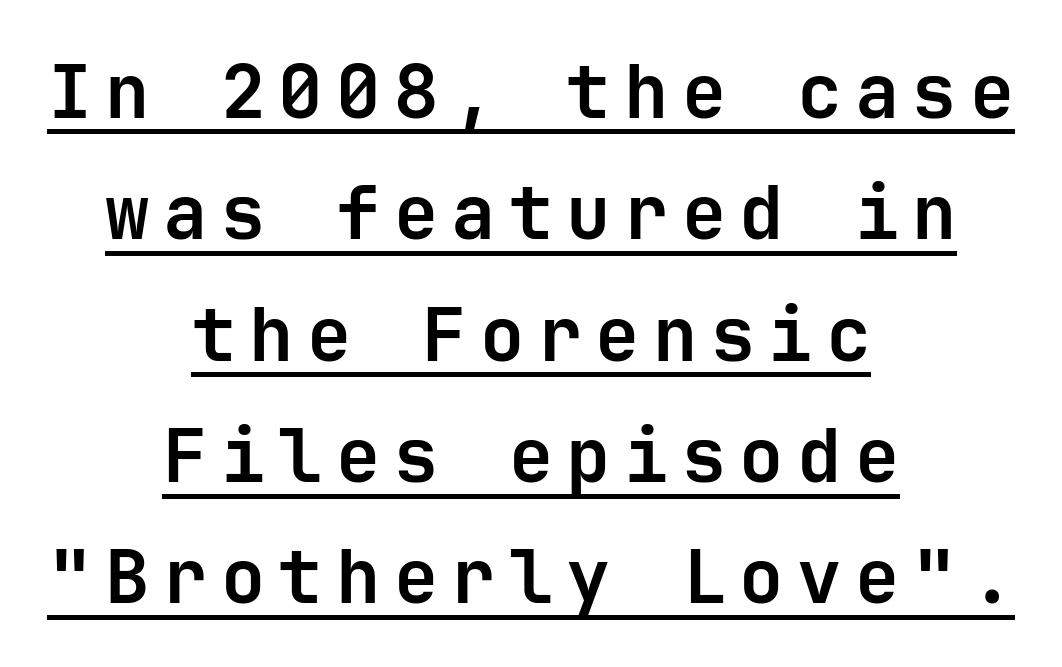
{"serif": "no", "italic": "no", "bold": "yes", "weight": "semibold", "width": "normal", "stroke_contrast": "low", "x_height": "medium", "underline": "yes", "align": "center", "line_spacing": "normal", "line_spacing_ratio": 1.64, "glyph_px": 74}
